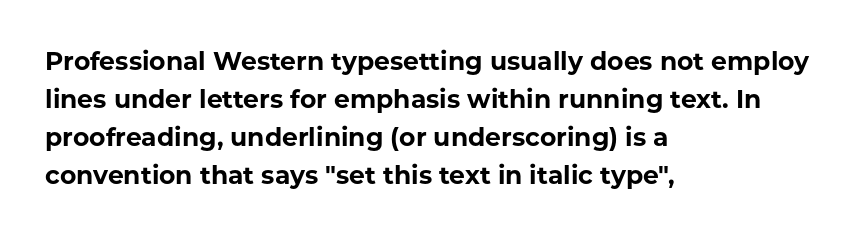
{"italic": "no", "bold": "yes", "underline": "no", "align": "left", "line_spacing": "normal", "line_spacing_ratio": 1.52, "letter_spacing": "normal", "letter_spacing_em": 0.0, "glyph_px": 25}
